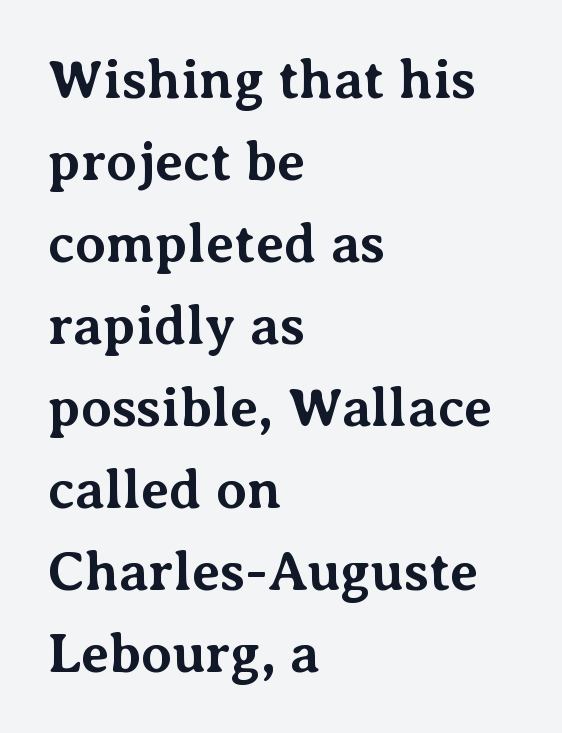
The image shows 55 px bold serif type, upright; set left-aligned, normal line spacing (1.49x), normal letter spacing, not underlined; medium stroke contrast and a medium x-height.
